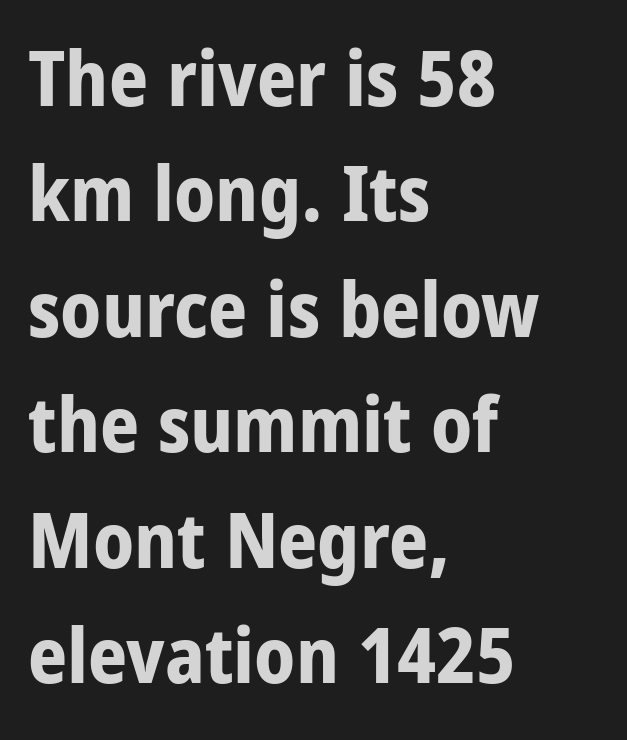
The image shows 77 px bold, condensed sans-serif type, upright; set left-aligned, normal line spacing (1.5x), normal letter spacing, not underlined; low stroke contrast and a large x-height.
